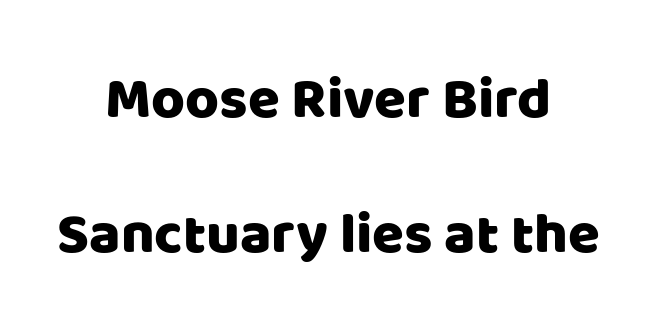
The image shows 58 px sans-serif type, upright; set centered, loose line spacing (2.32x), normal letter spacing, not underlined; low stroke contrast and a large x-height.
